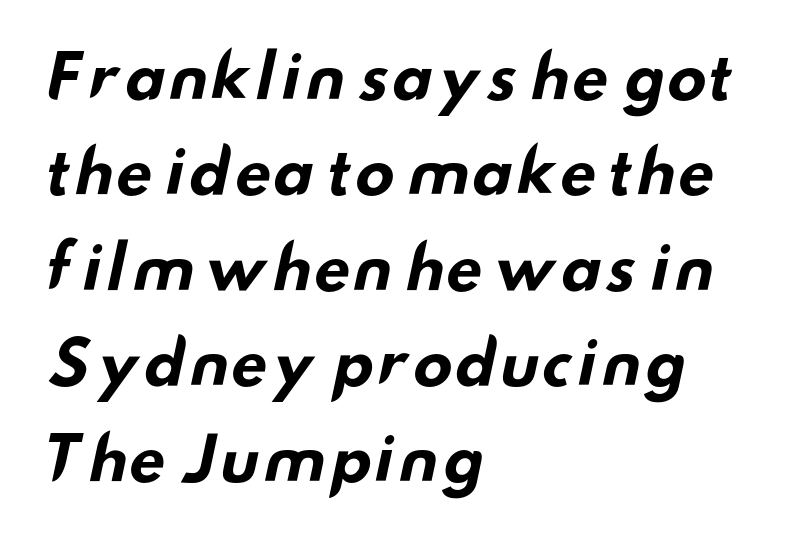
{"serif": "no", "bold": "yes", "weight": "bold", "width": "wide", "stroke_contrast": "low", "x_height": "small", "monospaced": "no", "underline": "no", "align": "left", "line_spacing": "normal", "line_spacing_ratio": 1.59, "letter_spacing": "normal", "letter_spacing_em": 0.0, "glyph_px": 60}
